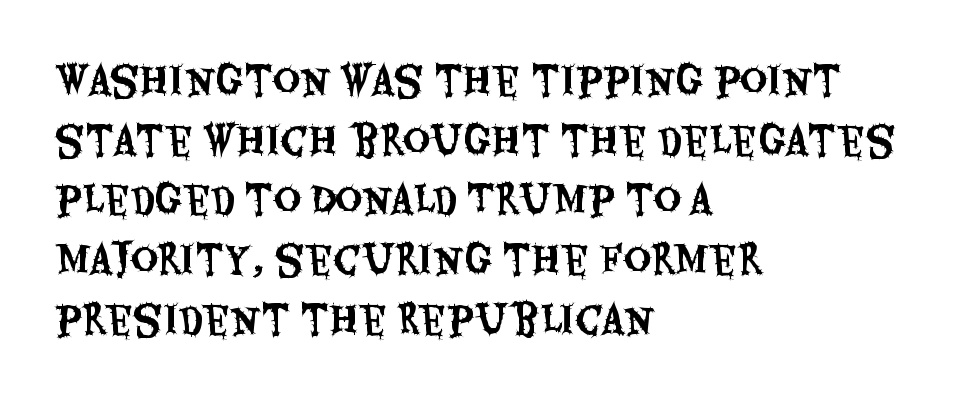
In terms of posture, this sample is upright. Nothing unusual about the tracking: characters are spaced as the font intends. The face used here is proportionally spaced, like ordinary book or web type. Beneath every word, the page is bare.
